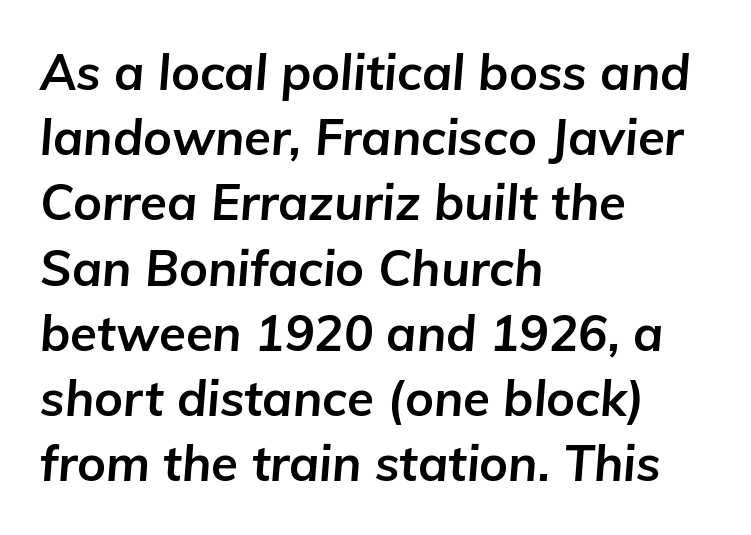
Q: Is the text bold? A: Yes.
Q: Is the text italic (slanted)? A: Yes, it leans right by about 5 degrees.
Q: Is the text underlined? A: No.
Q: How is the paragraph aligned? A: Left-aligned.
Q: Is the spacing between letters normal or unusually wide? A: Normal.
Q: Is the spacing between lines tight, normal or loose? A: Normal.
Q: Width (condensed, normal, or wide)? A: Normal.
Q: Stroke contrast? A: Low.
Q: x-height? A: Medium.
Q: Monospaced? A: No.
